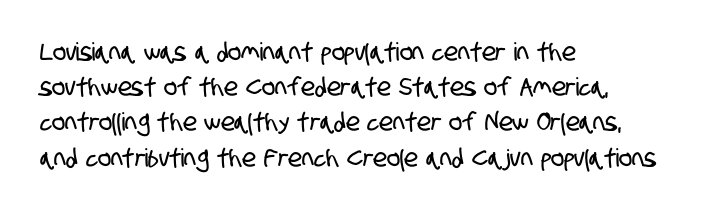
Notice how the passage keeps a crisp vertical edge on the left only. Glance below the letters and you will spot only blank space. Letter spacing: default. One glance says typical: line gaps are just what's usual.
